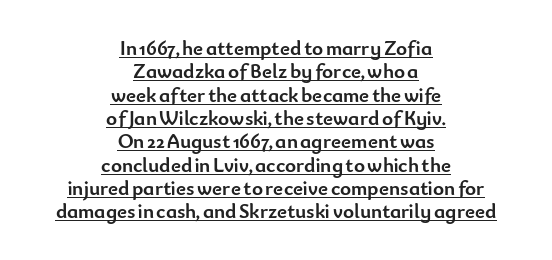
The image shows 21 px bold type, upright; set centered, tight line spacing (1.11x), normal letter spacing, underlined.
